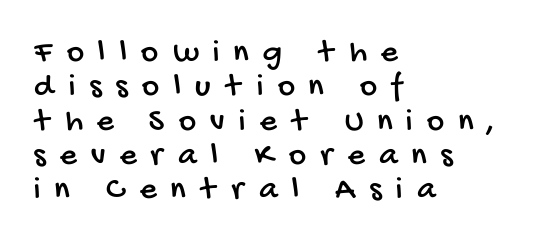
{"serif": "no", "width": "condensed", "stroke_contrast": "low", "x_height": "large", "monospaced": "no", "underline": "no", "align": "left", "line_spacing": "tight", "line_spacing_ratio": 1.04, "letter_spacing": "wide", "letter_spacing_em": 0.43, "glyph_px": 33}
